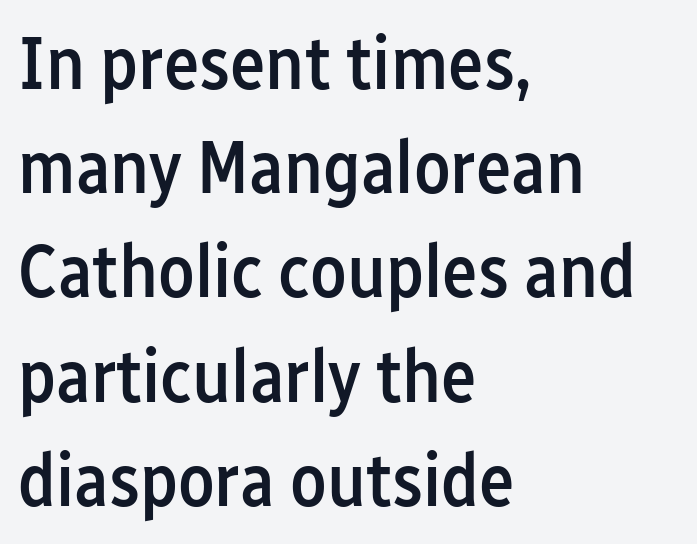
{"serif": "no", "italic": "no", "bold": "semi", "weight": "semibold", "width": "condensed", "stroke_contrast": "low", "x_height": "medium", "monospaced": "no", "underline": "no", "align": "left", "line_spacing": "normal", "line_spacing_ratio": 1.39, "letter_spacing": "normal", "letter_spacing_em": 0.0, "glyph_px": 75}
